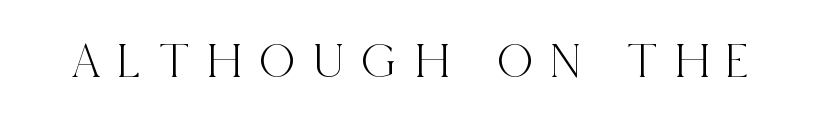
The image shows 51 px condensed serif type, upright; set unusually wide letter spacing (+0.33 em), not underlined; a large x-height.
